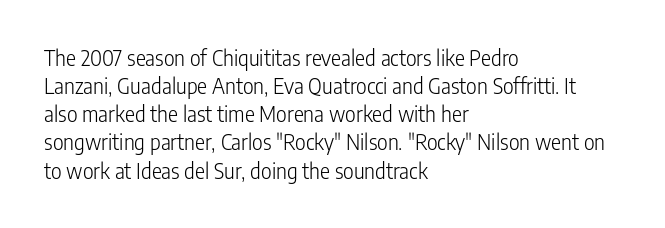
{"italic": "no", "bold": "no", "underline": "no", "align": "left", "line_spacing": "normal", "line_spacing_ratio": 1.34, "letter_spacing": "normal", "letter_spacing_em": 0.0, "glyph_px": 21}
